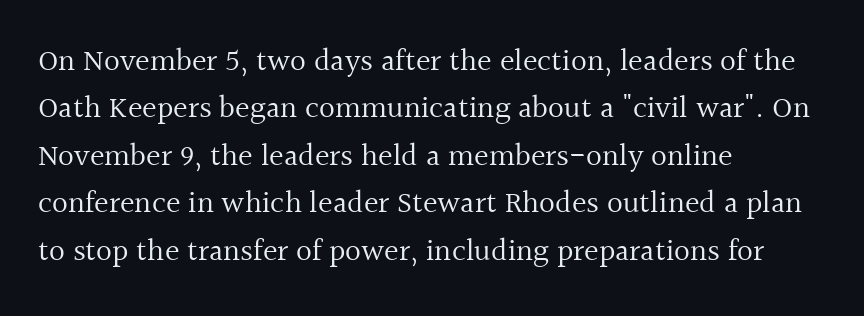
{"serif": "yes", "italic": "no", "bold": "no", "weight": "regular", "width": "normal", "x_height": "medium", "monospaced": "no", "underline": "no", "align": "left", "line_spacing": "normal", "line_spacing_ratio": 1.53, "letter_spacing": "normal", "letter_spacing_em": 0.0, "glyph_px": 31}
